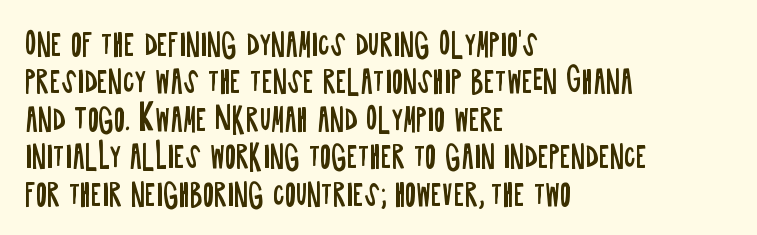
Q: Is the text bold? A: No.
Q: Is the text italic (slanted)? A: No, it is upright.
Q: Is the typeface a serif or a sans-serif typeface? A: Sans-serif.
Q: Is the text underlined? A: No.
Q: How is the paragraph aligned? A: Left-aligned.
Q: Is the spacing between letters normal or unusually wide? A: Normal.
Q: Is the spacing between lines tight, normal or loose? A: Normal.
Q: Width (condensed, normal, or wide)? A: Condensed.
Q: Stroke contrast? A: Low.
Q: x-height? A: Large.
Q: Monospaced? A: No.
